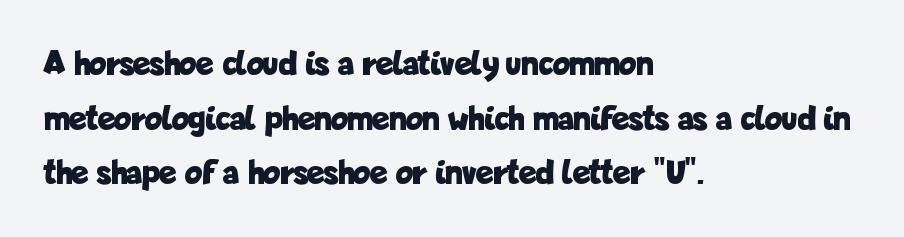
The sample has been set heavy, in full bold. Vertical spacing — default. Observe the absence of serifs on each vertical stroke in this sample. Left-aligned paragraph, ragged on the right. A bare baseline throughout the passage.
